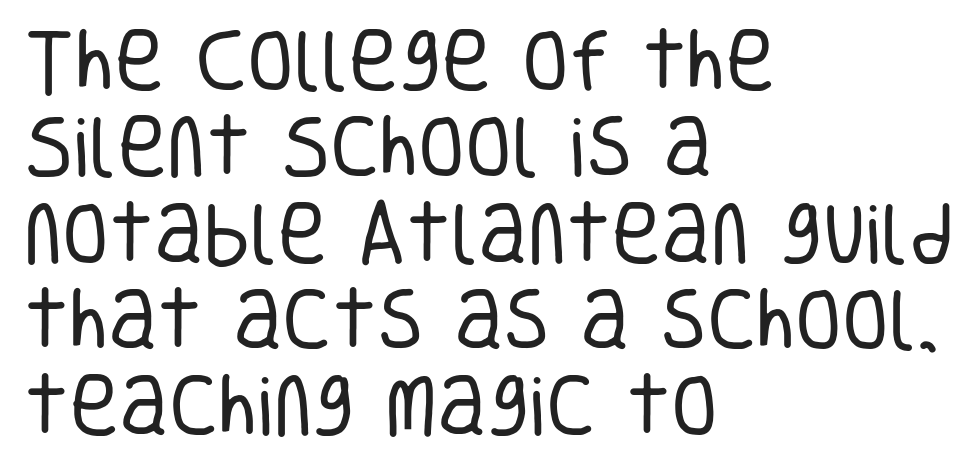
The lines sit at an ordinary, default distance from one another. The rendering anchors every line to the left-hand side. Is the stroke heavy? The answer is a plain regular-or-lighter. The gaps between neighbouring characters are ordinary and unremarkable.
